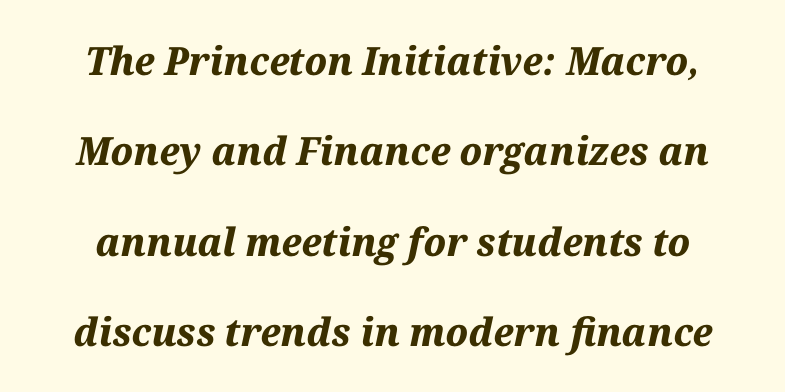
{"italic": "yes", "lean": "right", "slant_degrees": 12, "bold": "yes", "weight": "bold", "width": "normal", "stroke_contrast": "medium", "x_height": "medium", "monospaced": "no", "underline": "no", "line_spacing": "loose", "line_spacing_ratio": 2.32, "letter_spacing": "normal", "letter_spacing_em": 0.0, "glyph_px": 39}
